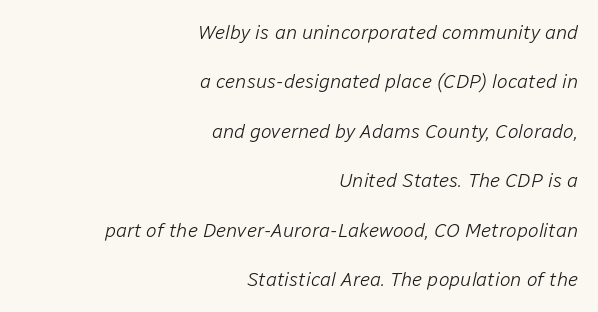
Q: Is the text bold? A: No.
Q: Is the text italic (slanted)? A: Yes, it leans right by about 12 degrees.
Q: Is the text underlined? A: No.
Q: How is the paragraph aligned? A: Right-aligned.
Q: Is the spacing between letters normal or unusually wide? A: Normal.
Q: Is the spacing between lines tight, normal or loose? A: Loose.
